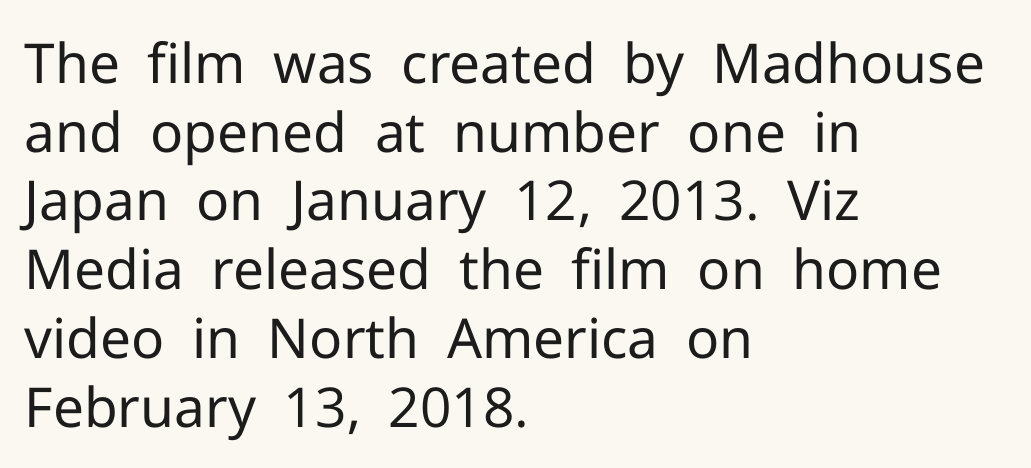
A bare baseline throughout the passage. The setting favours the left margin, as ordinary paragraphs usually do. These lines are rendered in a variable-pitch font. Bold? No — there's no thickening of the strokes. Tracking here is standard; glyphs follow each other at the usual distance.
